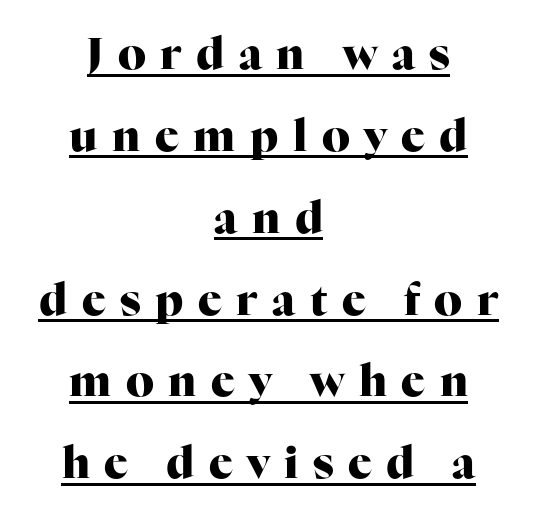
{"serif": "yes", "italic": "no", "bold": "yes", "weight": "heavy", "width": "normal", "stroke_contrast": "high", "x_height": "medium", "monospaced": "no", "underline": "yes", "align": "center", "line_spacing_ratio": 1.86, "letter_spacing": "wide", "letter_spacing_em": 0.33, "glyph_px": 44}
